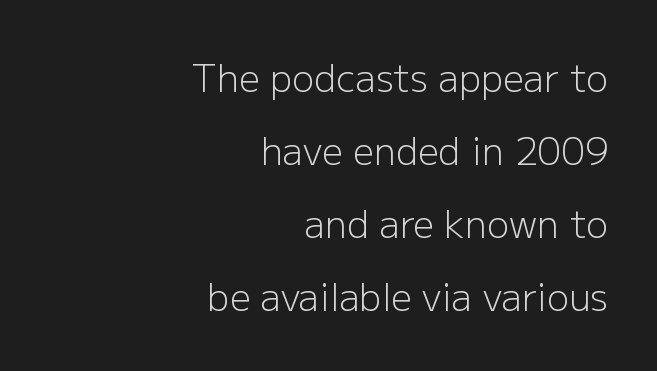
{"serif": "no", "italic": "no", "bold": "no", "weight": "light", "width": "normal", "stroke_contrast": "low", "x_height": "medium", "monospaced": "no", "underline": "no", "align": "right", "line_spacing": "loose", "line_spacing_ratio": 1.97, "letter_spacing": "normal", "letter_spacing_em": 0.0, "glyph_px": 37}
